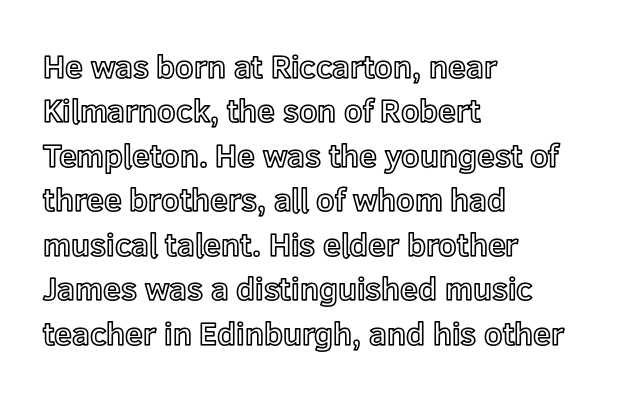
{"italic": "no", "width": "normal", "x_height": "medium", "monospaced": "no", "underline": "no", "align": "left", "line_spacing": "normal", "line_spacing_ratio": 1.39, "letter_spacing": "normal", "letter_spacing_em": 0.0, "glyph_px": 32}
